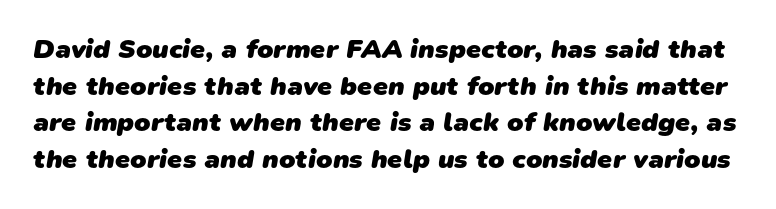
The image shows 27 px bold type; set normal line spacing (1.36x), normal letter spacing, not underlined.
